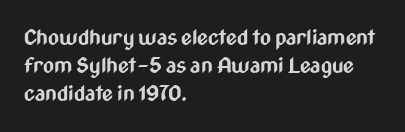
{"italic": "no", "bold": "yes", "underline": "no", "align": "left", "line_spacing": "normal", "line_spacing_ratio": 1.34, "letter_spacing": "normal", "letter_spacing_em": 0.0, "glyph_px": 21}
